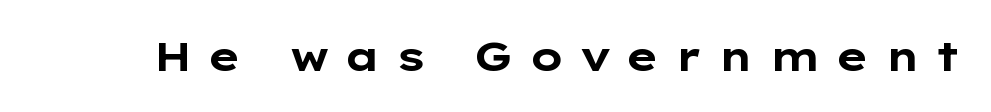
The image shows 41 px bold, wide sans-serif type, upright; set unusually wide letter spacing (+0.36 em), not underlined; low stroke contrast and a medium x-height.
